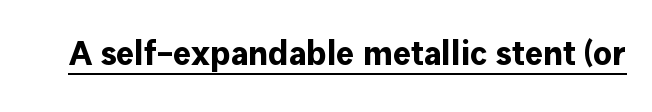
The image shows 34 px bold sans-serif type, upright; set normal letter spacing, underlined; low stroke contrast and a medium x-height.
